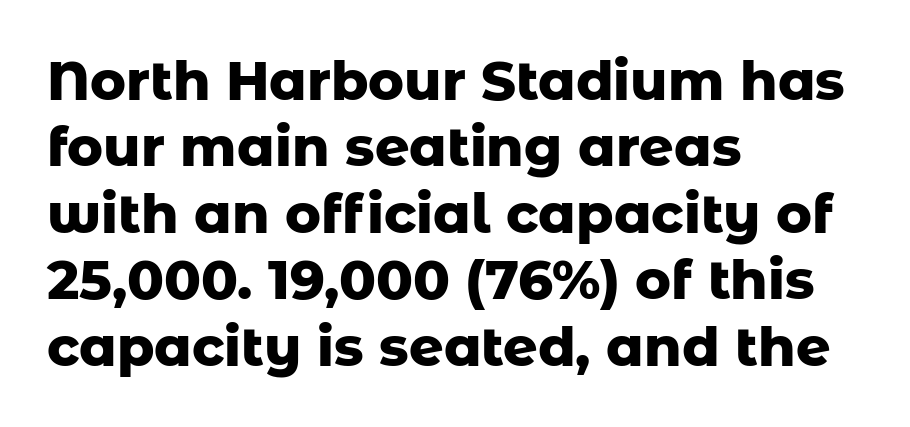
Leftover space on each line is placed entirely after the last word. The rendering keeps characters at their native spacing. The axis of the letterforms is exactly vertical. This sample has the flowing, uneven cadence of proportional lettering.
